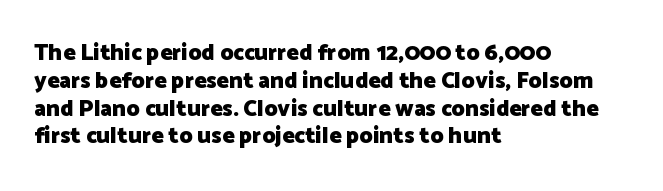
Short and long lines alike share a common starting point at left. Unlike italic type, these characters show no tilt at all. The passage shown is emphatically bold. The face used here is rendered with its standard letterfit. The space beneath each line is pristine and unruled.
